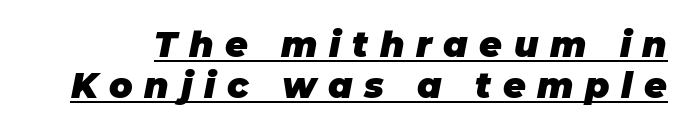
Q: Is the text bold? A: Yes.
Q: Is the text italic (slanted)? A: Yes, it leans right by about 11 degrees.
Q: Is the text underlined? A: Yes.
Q: Is the spacing between letters normal or unusually wide? A: Unusually wide.
Q: Width (condensed, normal, or wide)? A: Normal.
Q: Stroke contrast? A: Low.
Q: x-height? A: Large.
Q: Monospaced? A: No.
